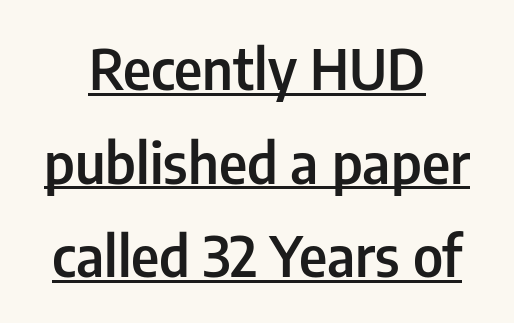
Character widths vary here, with narrow letters taking less room than wide ones. Caption: semibold face, moderately heavy strokes. Quick note: interline space is typical. Font category for this specimen: sans-serif. In CSS terms this would be text-align: center.
